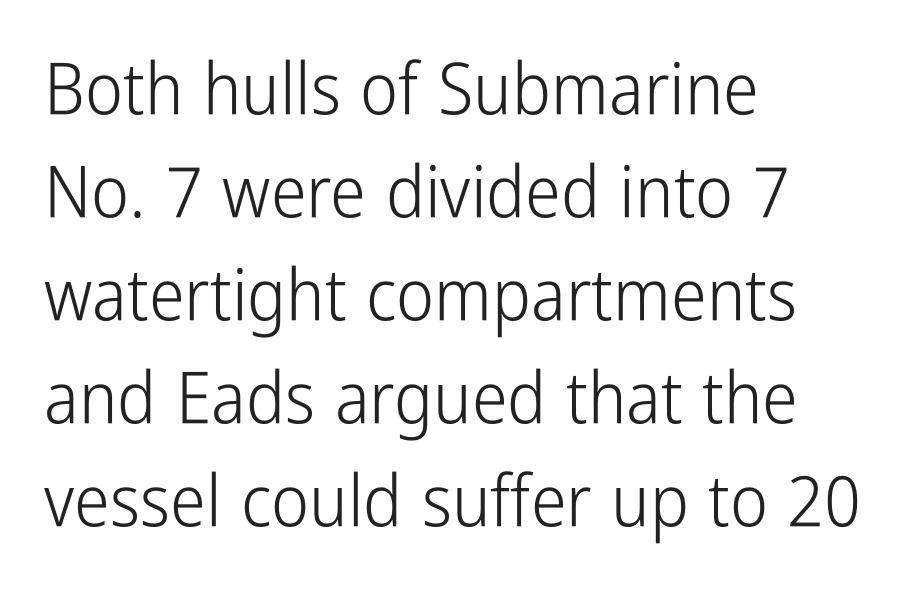
A quiet, ordinary-to-light weight characterises the typeface. A typesetter would mark this as roman, not italic. The letters advance in unequal steps, a hallmark of proportional type. Short note: letters normally spaced. Does the leading feel generous? No, just average.
